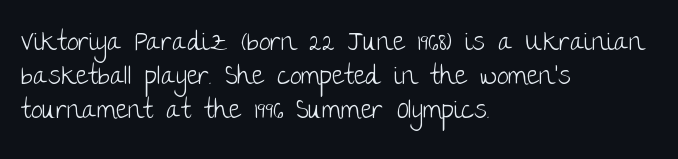
{"italic": "no", "bold": "no", "underline": "no", "align": "left", "line_spacing": "normal", "line_spacing_ratio": 1.31, "letter_spacing": "normal", "letter_spacing_em": 0.0, "glyph_px": 26}
